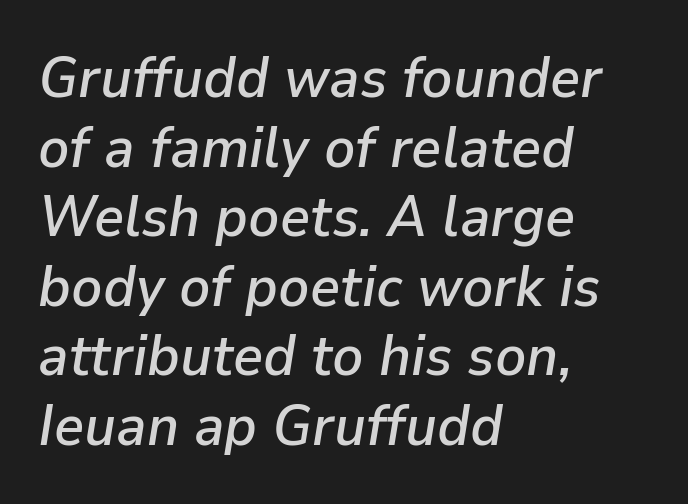
The image shows 58 px text type, italic (leaning right); set left-aligned, line spacing 1.2x, normal letter spacing, not underlined; low stroke contrast and a medium x-height.
